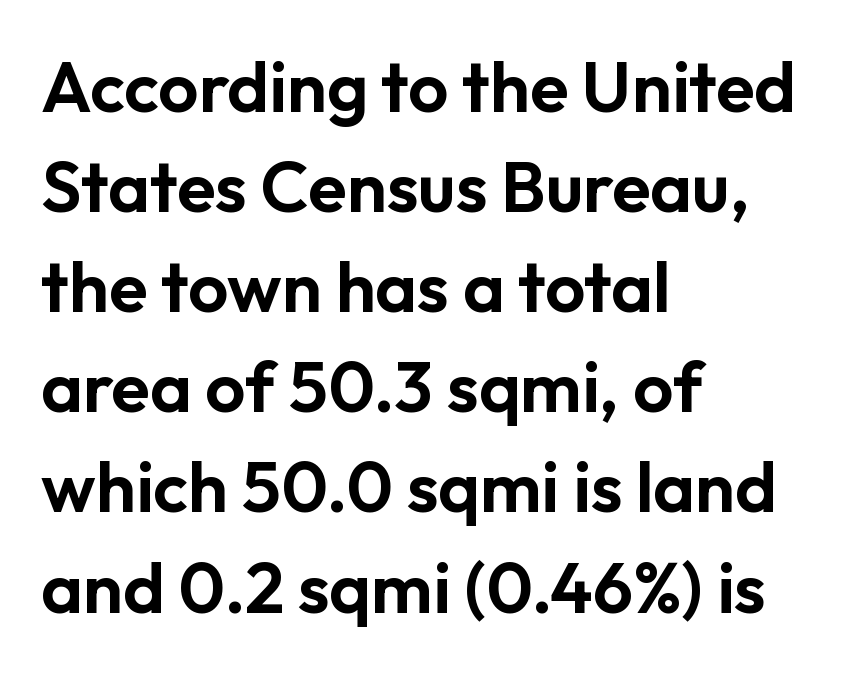
Default kerning and tracking; the words read as compact shapes. The letters stand upright; this is a roman face. Underlining? Definitely not there. This sample keeps an unexceptional amount of space between lines. Classification — sans serif.
